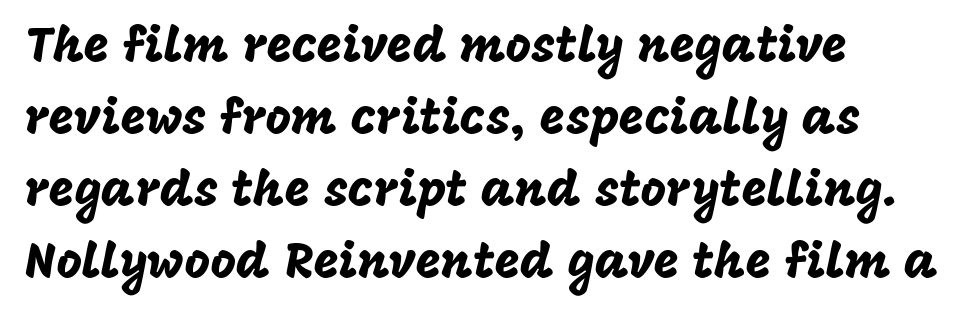
Q: Is the text italic (slanted)? A: Yes.
Q: Is the typeface a serif or a sans-serif typeface? A: Sans-serif.
Q: Is the text underlined? A: No.
Q: How is the paragraph aligned? A: Left-aligned.
Q: Is the spacing between letters normal or unusually wide? A: Normal.
Q: Is the spacing between lines tight, normal or loose? A: Normal.
Q: Width (condensed, normal, or wide)? A: Normal.
Q: Stroke contrast? A: Low.
Q: x-height? A: Large.
Q: Monospaced? A: No.
